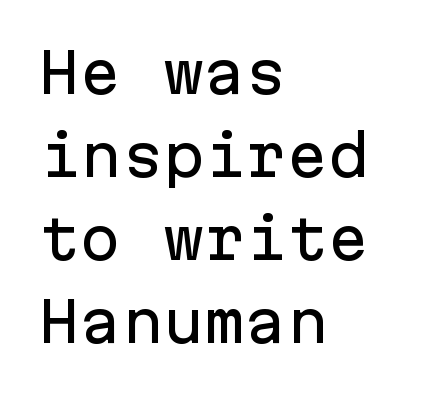
The image shows 55 px sans-serif type, upright, monospaced; set left-aligned, normal line spacing (1.51x), normal letter spacing, not underlined; low stroke contrast and a medium x-height.
